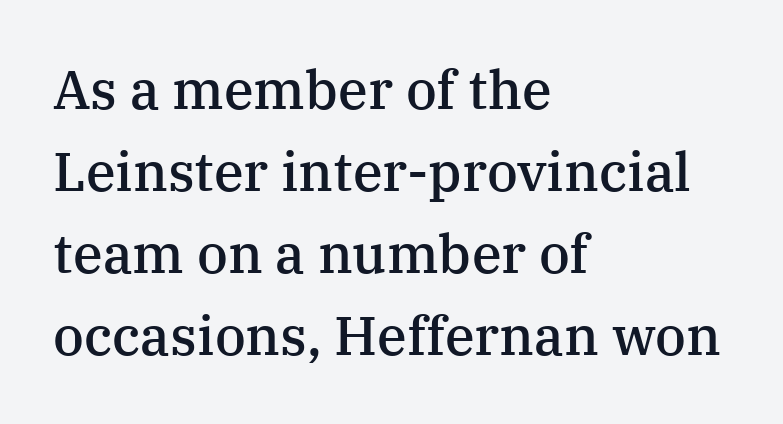
{"serif": "yes", "italic": "no", "bold": "semi", "weight": "semibold", "width": "normal", "stroke_contrast": "medium", "x_height": "medium", "monospaced": "no", "underline": "no", "align": "left", "line_spacing": "normal", "line_spacing_ratio": 1.52, "letter_spacing": "normal", "letter_spacing_em": 0.0, "glyph_px": 54}
